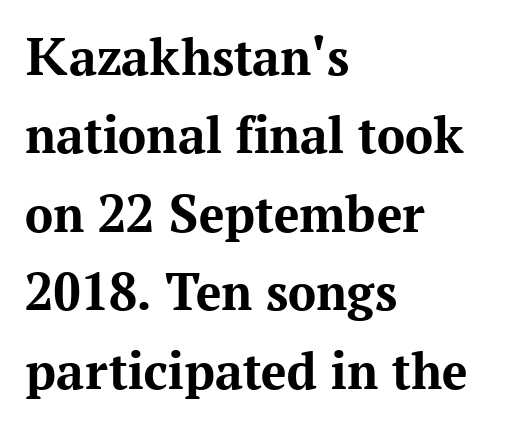
{"serif": "yes", "italic": "no", "bold": "yes", "weight": "bold", "width": "normal", "stroke_contrast": "medium", "x_height": "medium", "monospaced": "no", "underline": "no", "align": "left", "line_spacing": "normal", "line_spacing_ratio": 1.4, "letter_spacing": "normal", "letter_spacing_em": 0.0, "glyph_px": 56}
